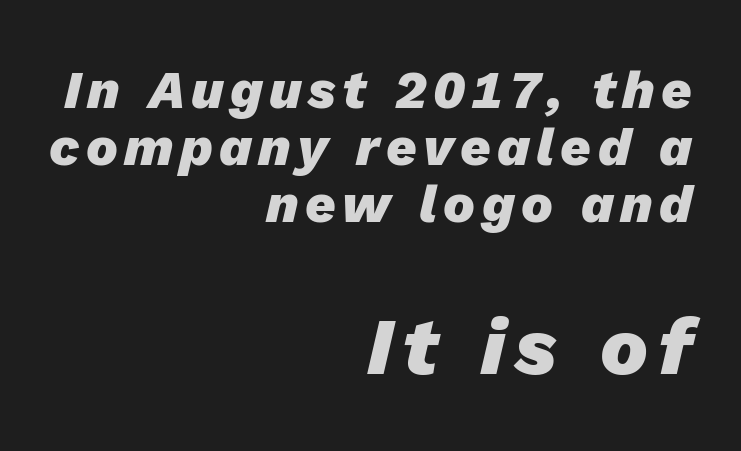
The image shows 80 px heavy type, italic (leaning right); set right-aligned, tight line spacing (1.08x), not underlined; the second (bottom) block is 1.51x larger; low stroke contrast and a medium x-height.
